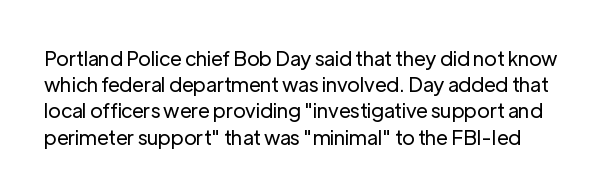
Q: Is the text bold? A: No.
Q: Is the text italic (slanted)? A: No, it is upright.
Q: Is the text underlined? A: No.
Q: Is the spacing between letters normal or unusually wide? A: Normal.
Q: Is the spacing between lines tight, normal or loose? A: Normal.
